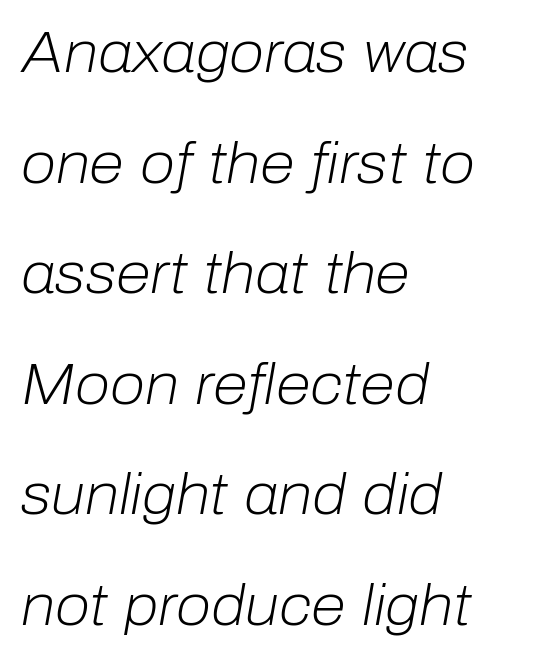
{"italic": "yes", "lean": "right", "slant_degrees": 10, "bold": "no", "weight": "light", "width": "normal", "stroke_contrast": "low", "x_height": "medium", "monospaced": "no", "underline": "no", "align": "left", "line_spacing": "loose", "line_spacing_ratio": 1.94, "letter_spacing": "normal", "letter_spacing_em": 0.0, "glyph_px": 57}
